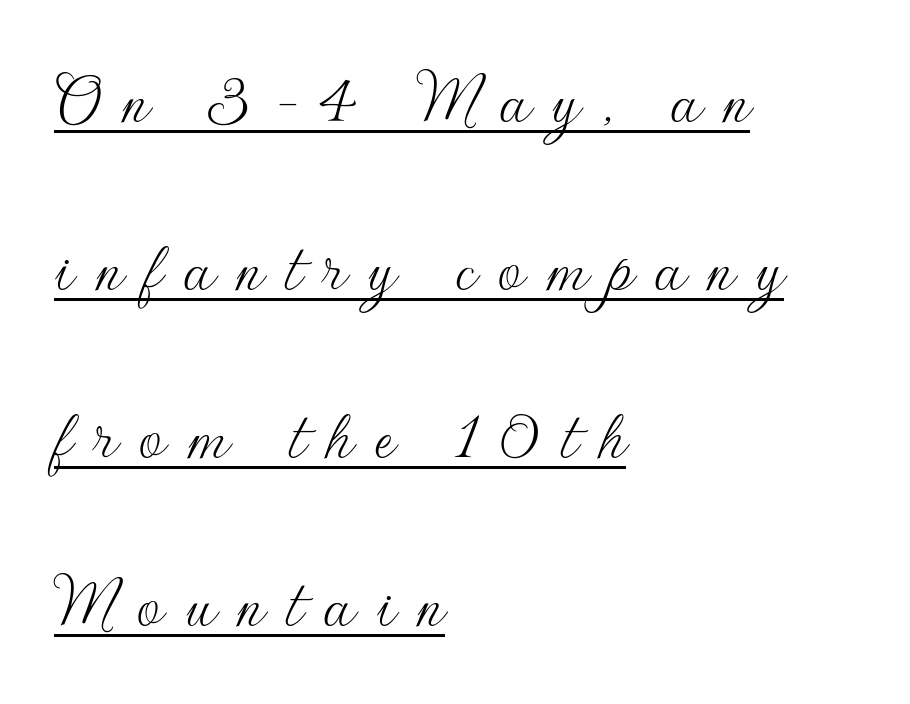
Each word looks stretched out because of the extra space between its letters. This block would shrink considerably if given ordinary leading; it's expanded now. Proportional: the letters do not fall into vertical columns. Looks like someone drew a line under every word here.
